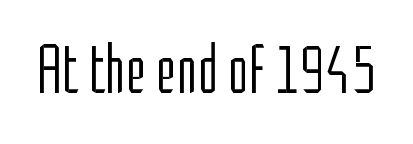
On a weight scale, this lands at 450 or below. In terms of posture, this sample is upright. Tracking value appears to be zero — textbook default spacing. Typographically, this falls in the sans-serif category. Glance below the letters and you will spot only blank space. Do the characters align in a grid? No, the font is proportional.
